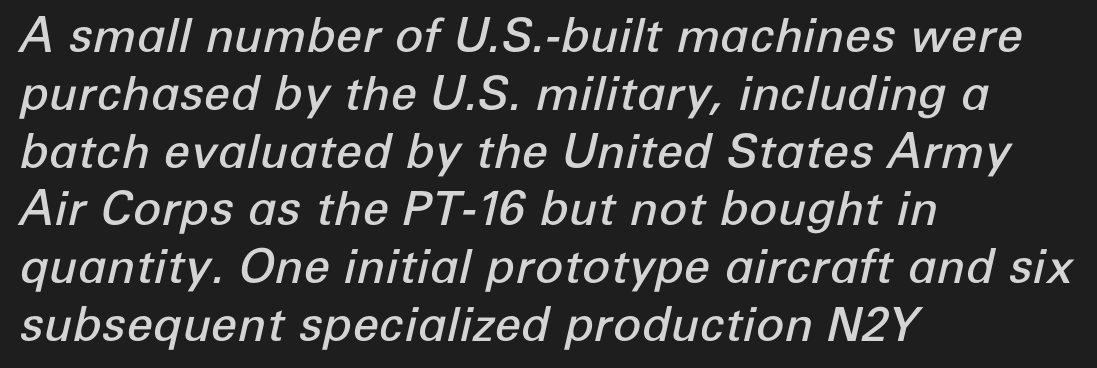
Q: Is the text bold? A: Semi-bold.
Q: Is the text italic (slanted)? A: Yes, it leans right by about 12 degrees.
Q: Is the text underlined? A: No.
Q: How is the paragraph aligned? A: Left-aligned.
Q: Is the spacing between letters normal or unusually wide? A: Normal.
Q: Width (condensed, normal, or wide)? A: Normal.
Q: Stroke contrast? A: Low.
Q: x-height? A: Medium.
Q: Monospaced? A: No.
